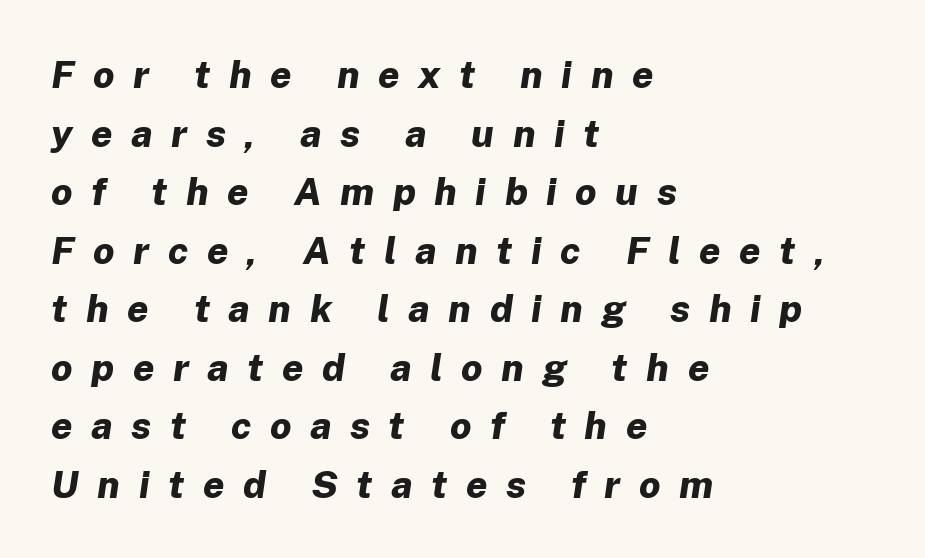
The image shows 38 px bold type, italic (leaning right); set left-aligned, normal line spacing (1.54x), unusually wide letter spacing (+0.49 em), not underlined; low stroke contrast and a medium x-height.
